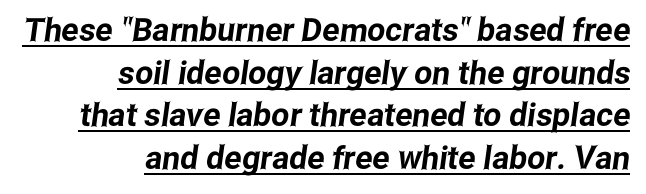
All the whitespace from short lines collects on the left. How would I describe the line gaps? Plain and ordinary. Is the letter spacing exaggerated? No — it looks like the ordinary default. The rendering uses natural spacing where letterforms have individual widths.
